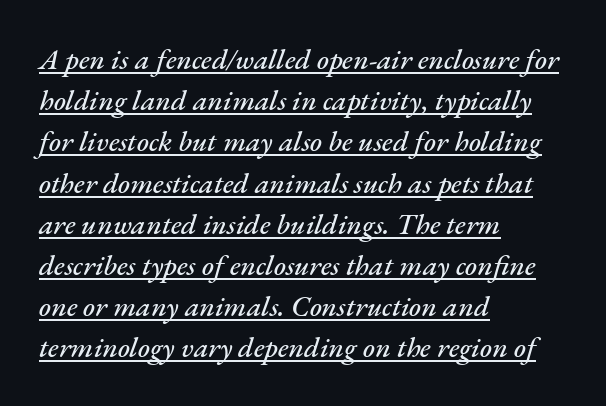
Q: Is the text italic (slanted)? A: Yes, it leans right by about 17 degrees.
Q: Is the text underlined? A: Yes.
Q: How is the paragraph aligned? A: Left-aligned.
Q: Is the spacing between letters normal or unusually wide? A: Normal.
Q: Is the spacing between lines tight, normal or loose? A: Normal.
Q: Width (condensed, normal, or wide)? A: Normal.
Q: Stroke contrast? A: Medium.
Q: x-height? A: Small.
Q: Monospaced? A: No.
